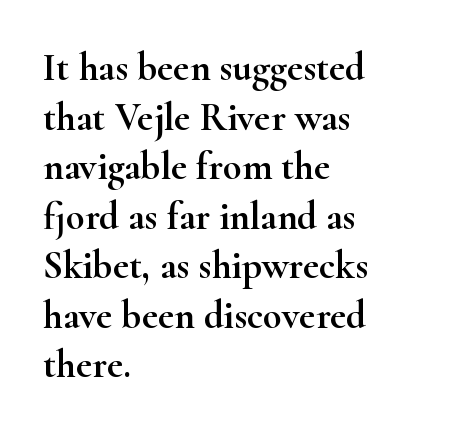
The image shows 39 px wide serif type, upright; set left-aligned, normal line spacing (1.27x), normal letter spacing, not underlined; high stroke contrast and a small x-height.
